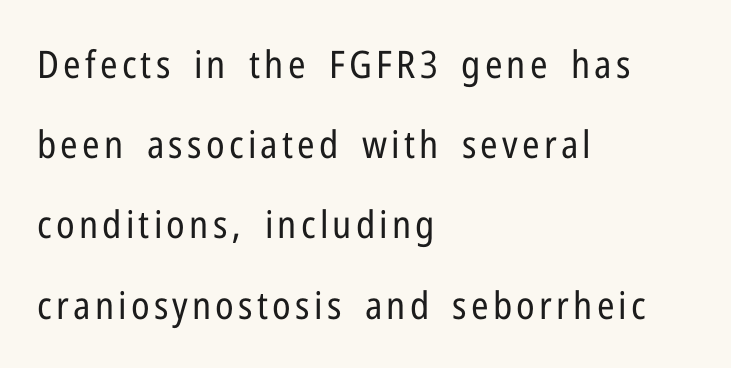
Q: Is the text bold? A: No.
Q: Is the text italic (slanted)? A: No, it is upright.
Q: Is the typeface a serif or a sans-serif typeface? A: Sans-serif.
Q: Is the text underlined? A: No.
Q: How is the paragraph aligned? A: Left-aligned.
Q: Is the spacing between lines tight, normal or loose? A: Loose.
Q: Width (condensed, normal, or wide)? A: Condensed.
Q: Stroke contrast? A: Low.
Q: x-height? A: Medium.
Q: Monospaced? A: No.
